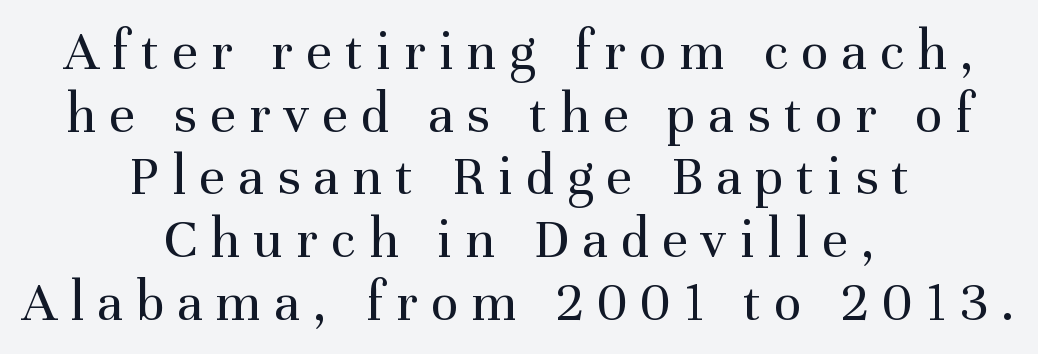
The image shows 57 px regular-weight serif type, upright; set centered, tight line spacing (1.1x), unusually wide letter spacing (+0.23 em), not underlined; medium stroke contrast and a medium x-height.
